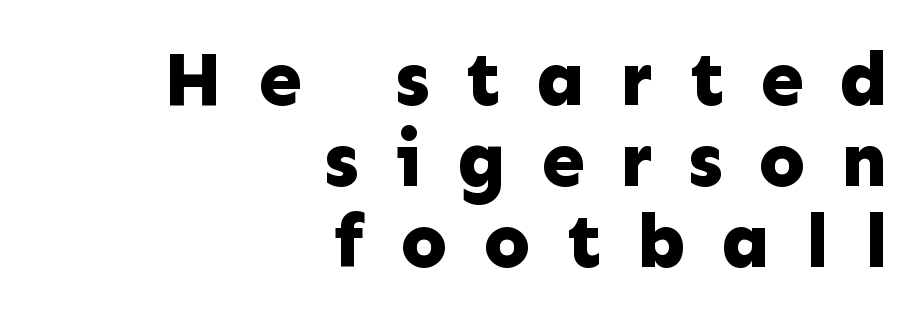
{"serif": "no", "italic": "no", "bold": "yes", "weight": "bold", "width": "normal", "stroke_contrast": "low", "x_height": "medium", "monospaced": "no", "underline": "no", "align": "right", "line_spacing": "tight", "line_spacing_ratio": 1.05, "letter_spacing": "wide", "letter_spacing_em": 0.46, "glyph_px": 77}
